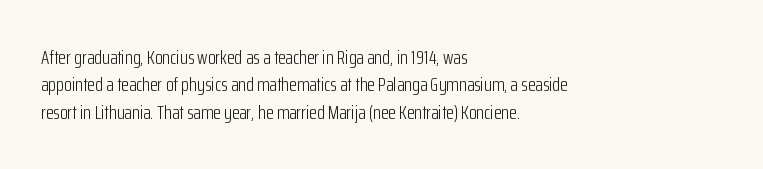
Caption: standard tracking, unaltered. Alignment: flush left. Line spacing here is normal. Weight: not bold — regular or lighter.
